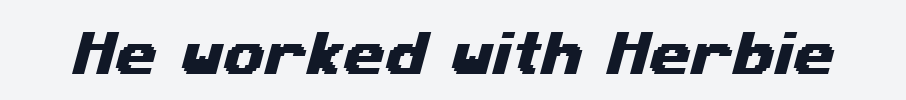
{"serif": "no", "width": "wide", "stroke_contrast": "medium", "x_height": "medium", "monospaced": "no", "underline": "no", "letter_spacing": "normal", "letter_spacing_em": 0.0, "glyph_px": 48}
